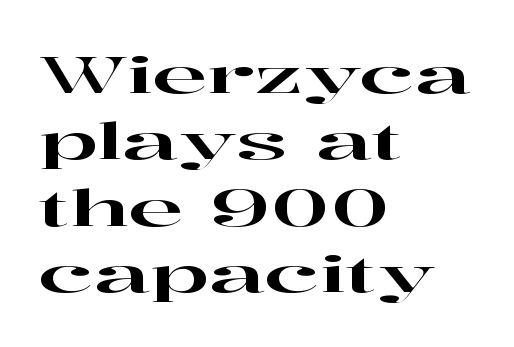
Q: Is the text italic (slanted)? A: No, it is upright.
Q: Is the typeface a serif or a sans-serif typeface? A: Serif.
Q: Is the text underlined? A: No.
Q: How is the paragraph aligned? A: Left-aligned.
Q: Is the spacing between letters normal or unusually wide? A: Normal.
Q: Is the spacing between lines tight, normal or loose? A: Normal.
Q: Width (condensed, normal, or wide)? A: Wide.
Q: Stroke contrast? A: High.
Q: x-height? A: Medium.
Q: Monospaced? A: No.
